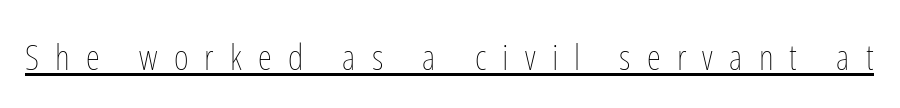
{"italic": "no", "bold": "no", "weight": "thin", "width": "condensed", "stroke_contrast": "low", "x_height": "medium", "monospaced": "no", "underline": "yes", "letter_spacing": "wide", "letter_spacing_em": 0.45, "glyph_px": 36}
